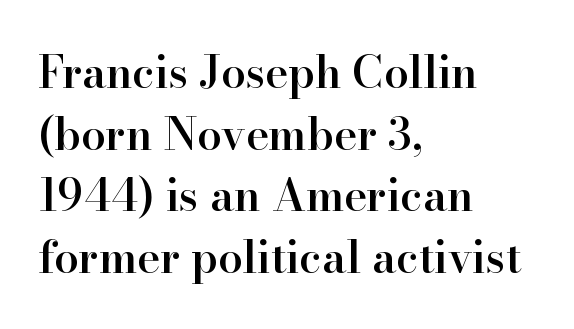
Q: Is the text bold? A: Semi-bold.
Q: Is the text italic (slanted)? A: No, it is upright.
Q: Is the typeface a serif or a sans-serif typeface? A: Serif.
Q: Is the text underlined? A: No.
Q: How is the paragraph aligned? A: Left-aligned.
Q: Is the spacing between letters normal or unusually wide? A: Normal.
Q: Is the spacing between lines tight, normal or loose? A: Normal.
Q: Width (condensed, normal, or wide)? A: Normal.
Q: Stroke contrast? A: High.
Q: x-height? A: Small.
Q: Monospaced? A: No.
